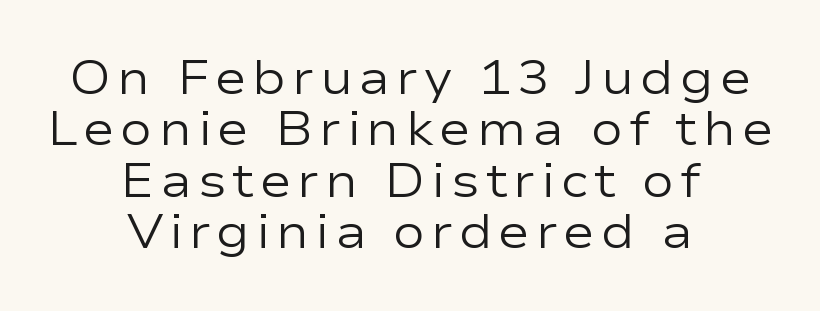
{"serif": "no", "italic": "no", "bold": "no", "weight": "regular", "width": "wide", "stroke_contrast": "low", "x_height": "medium", "monospaced": "no", "underline": "no", "align": "center", "line_spacing": "tight", "line_spacing_ratio": 1.07, "glyph_px": 48}
